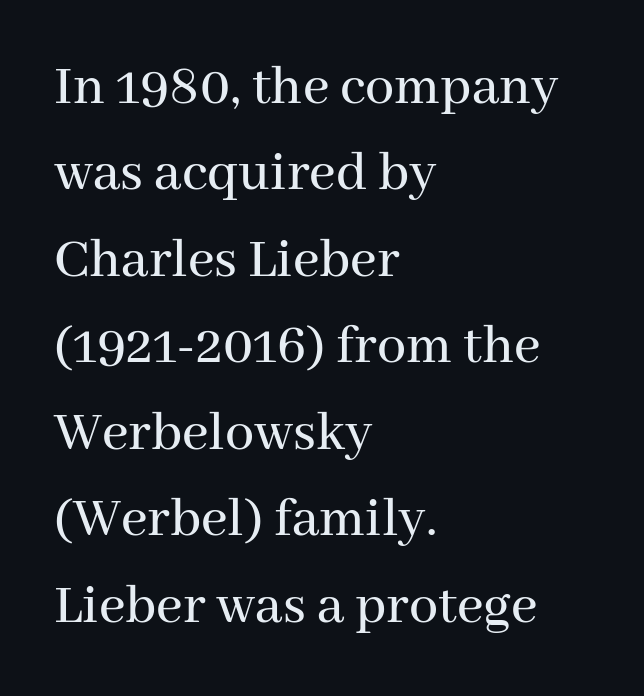
The image shows 58 px serif type, upright; set left-aligned, normal line spacing (1.49x), normal letter spacing, not underlined; medium stroke contrast and a medium x-height.
